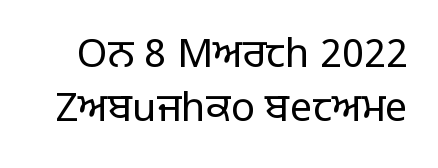
Is the type heavy? It reads as light-to-regular instead. The type family on display is of the sans-serif kind. Nobody drew a line under any word here. In terms of letterspacing, this is plain default setting. Character widths vary here, with narrow letters taking less room than wide ones.
